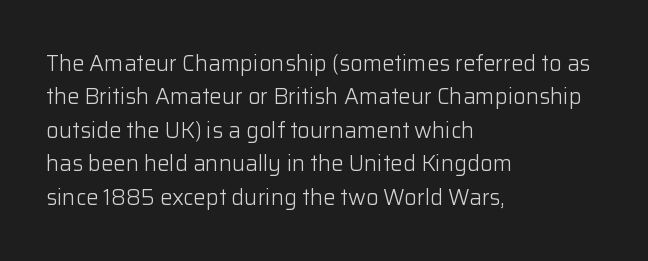
{"italic": "no", "bold": "no", "underline": "no", "align": "left", "line_spacing": "normal", "line_spacing_ratio": 1.52, "letter_spacing": "normal", "letter_spacing_em": 0.0, "glyph_px": 22}
